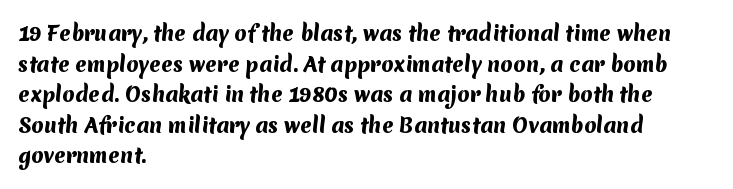
Notice how descenders clear the ascenders below comfortably — that's standard leading. Look at the tracking — it's just the regular setting, nothing added. A clean baseline with only descenders dipping below it. Leftover space on each line is placed entirely after the last word. Look at the stroke-to-counter ratio: heavy, a bold.
